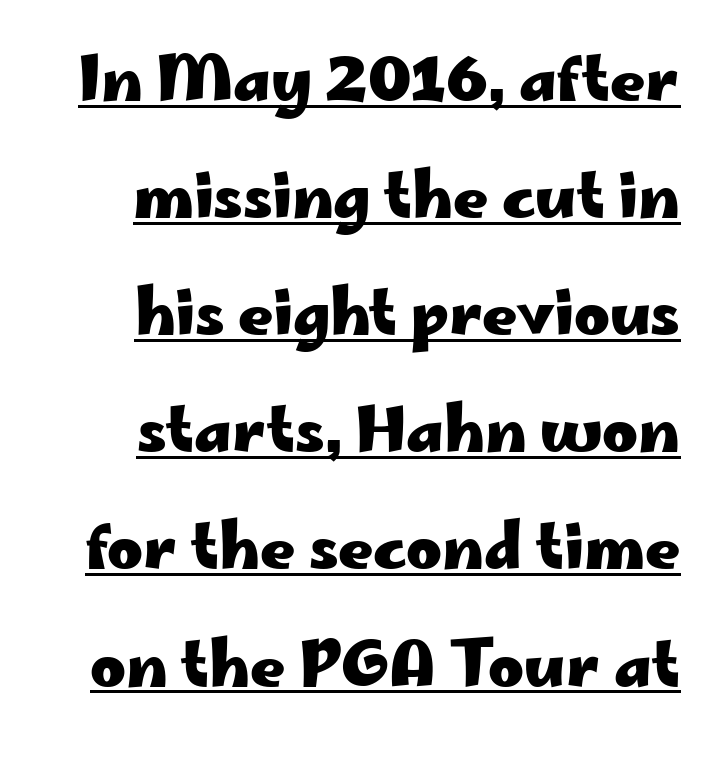
Q: Is the text bold? A: Yes.
Q: Is the text italic (slanted)? A: No, it is upright.
Q: Is the typeface a serif or a sans-serif typeface? A: Sans-serif.
Q: Is the text underlined? A: Yes.
Q: How is the paragraph aligned? A: Right-aligned.
Q: Is the spacing between letters normal or unusually wide? A: Normal.
Q: Is the spacing between lines tight, normal or loose? A: Loose.
Q: Width (condensed, normal, or wide)? A: Wide.
Q: Stroke contrast? A: Low.
Q: x-height? A: Small.
Q: Monospaced? A: No.
